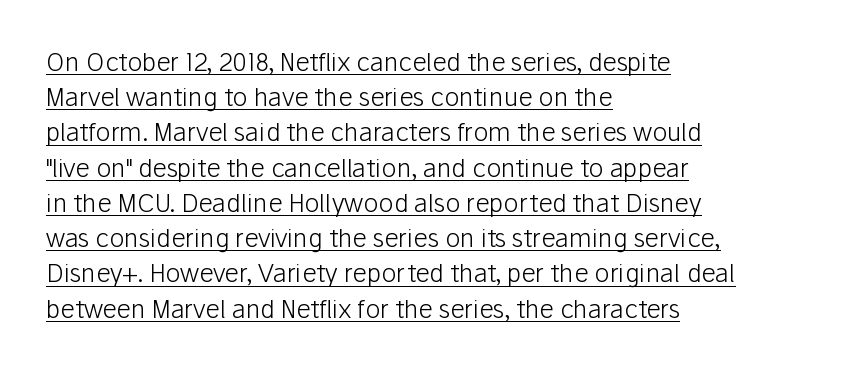
The image shows 25 px text type, upright; set left-aligned, normal line spacing (1.41x), normal letter spacing, underlined.
